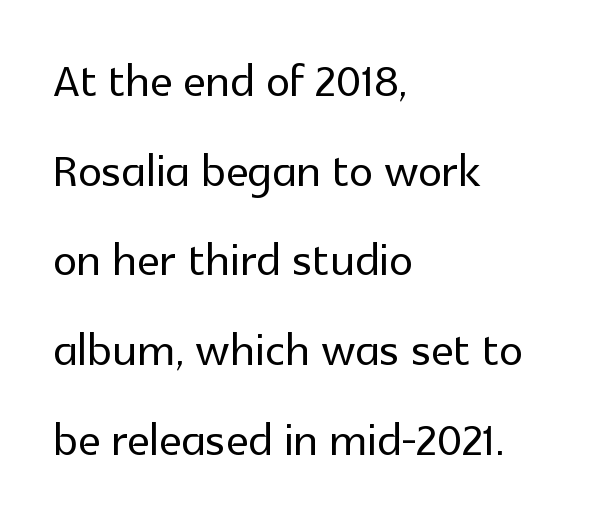
{"serif": "no", "italic": "no", "width": "normal", "x_height": "medium", "monospaced": "no", "underline": "no", "align": "left", "line_spacing": "normal", "line_spacing_ratio": 1.47, "letter_spacing": "normal", "letter_spacing_em": 0.0, "glyph_px": 61}
